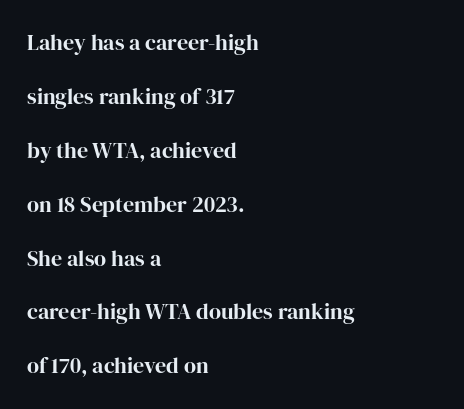
Bare-footed words on every line. Set as a true bold cut, around the 700 mark. The space between consecutive lines is lavish. The compositor pushed each line to the left boundary.
